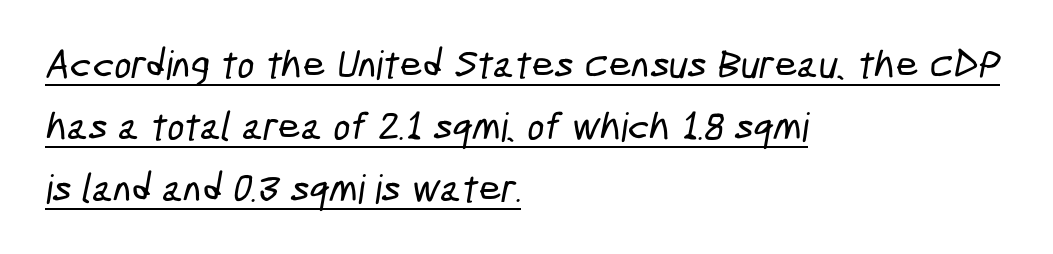
{"serif": "no", "width": "condensed", "stroke_contrast": "low", "x_height": "medium", "monospaced": "no", "underline": "yes", "align": "left", "line_spacing": "normal", "line_spacing_ratio": 1.55, "letter_spacing": "normal", "letter_spacing_em": 0.0, "glyph_px": 40}
